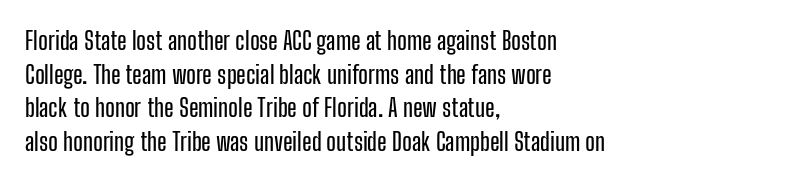
Caption: multi-line text, flush left, ragged right. The font's upright variant was chosen for this text. What stands out about the letter spacing? Nothing — it is the standard amount. Has an underline been added? It has not. This block has exactly the height ordinary leading produces.
